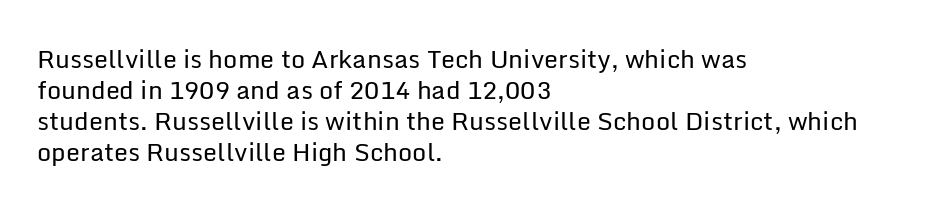
Q: Is the text bold? A: No.
Q: Is the text italic (slanted)? A: No, it is upright.
Q: Is the text underlined? A: No.
Q: How is the paragraph aligned? A: Left-aligned.
Q: Is the spacing between letters normal or unusually wide? A: Normal.
